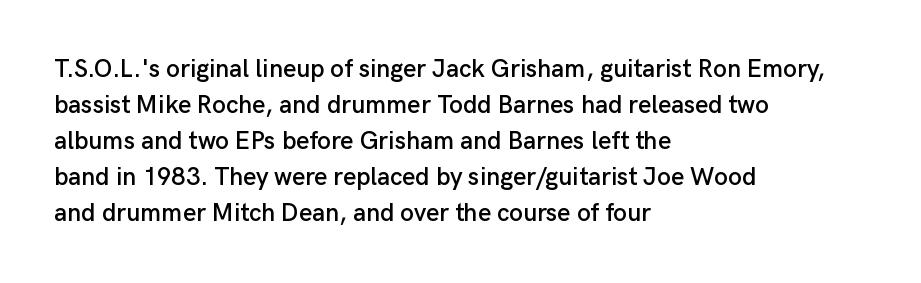
{"italic": "no", "underline": "no", "align": "left", "line_spacing": "normal", "line_spacing_ratio": 1.44, "letter_spacing": "normal", "letter_spacing_em": 0.0, "glyph_px": 25}
